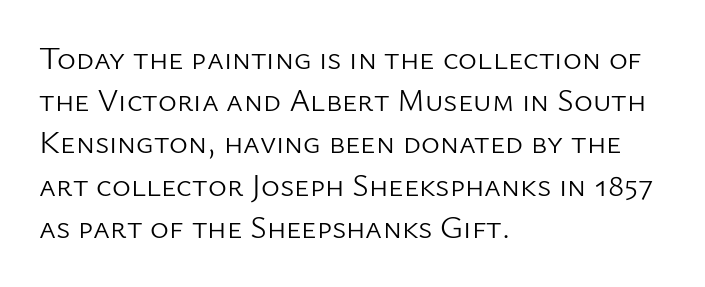
Q: Is the text bold? A: No.
Q: Is the text italic (slanted)? A: No, it is upright.
Q: Is the typeface a serif or a sans-serif typeface? A: Sans-serif.
Q: Is the text underlined? A: No.
Q: How is the paragraph aligned? A: Left-aligned.
Q: Is the spacing between letters normal or unusually wide? A: Normal.
Q: Is the spacing between lines tight, normal or loose? A: Normal.
Q: Width (condensed, normal, or wide)? A: Normal.
Q: Stroke contrast? A: Low.
Q: x-height? A: Medium.
Q: Monospaced? A: No.
